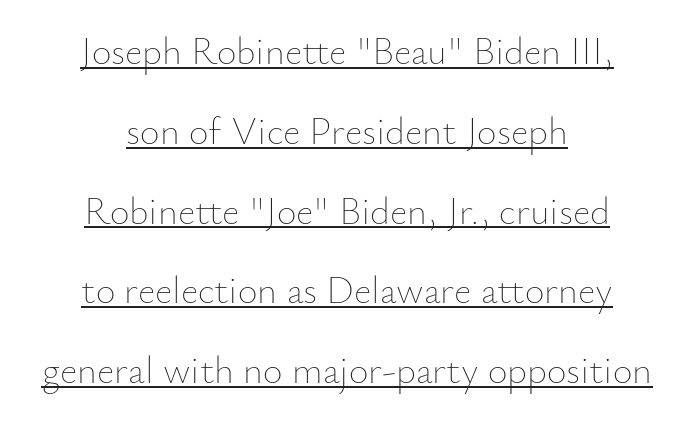
Q: Is the text bold? A: No.
Q: Is the text italic (slanted)? A: No, it is upright.
Q: Is the text underlined? A: Yes.
Q: How is the paragraph aligned? A: Centered.
Q: Is the spacing between letters normal or unusually wide? A: Normal.
Q: Is the spacing between lines tight, normal or loose? A: Loose.
Q: Width (condensed, normal, or wide)? A: Normal.
Q: Stroke contrast? A: Low.
Q: x-height? A: Small.
Q: Monospaced? A: No.
